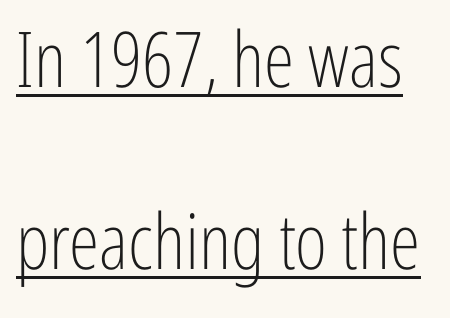
{"serif": "no", "italic": "no", "bold": "no", "weight": "light", "width": "condensed", "stroke_contrast": "low", "x_height": "medium", "monospaced": "no", "underline": "yes", "line_spacing": "loose", "line_spacing_ratio": 2.37, "letter_spacing": "normal", "letter_spacing_em": 0.0, "glyph_px": 77}
